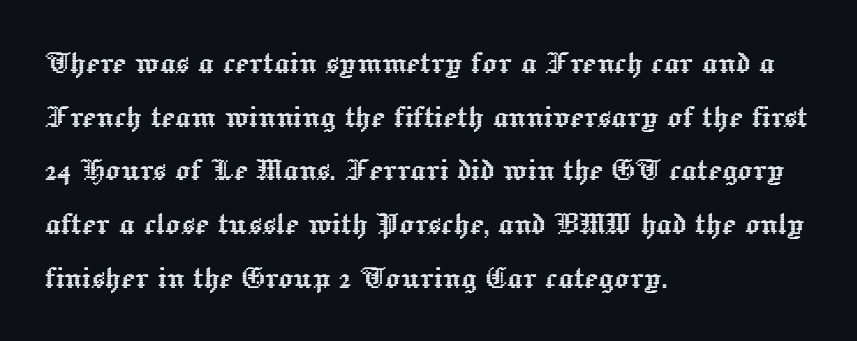
Q: Is the text italic (slanted)? A: No, it is upright.
Q: Is the text underlined? A: No.
Q: How is the paragraph aligned? A: Left-aligned.
Q: Is the spacing between letters normal or unusually wide? A: Normal.
Q: Is the spacing between lines tight, normal or loose? A: Normal.
Q: Width (condensed, normal, or wide)? A: Normal.
Q: x-height? A: Medium.
Q: Monospaced? A: No.
